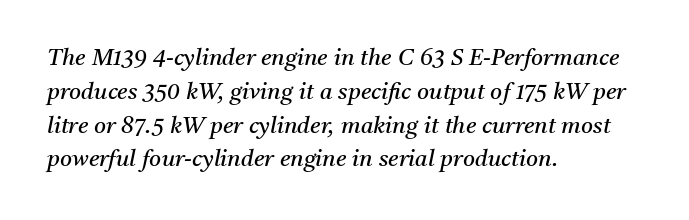
{"italic": "yes", "lean": "right", "slant_degrees": 11, "bold": "no", "underline": "no", "align": "left", "line_spacing": "normal", "line_spacing_ratio": 1.47, "letter_spacing": "normal", "letter_spacing_em": 0.0, "glyph_px": 23}
